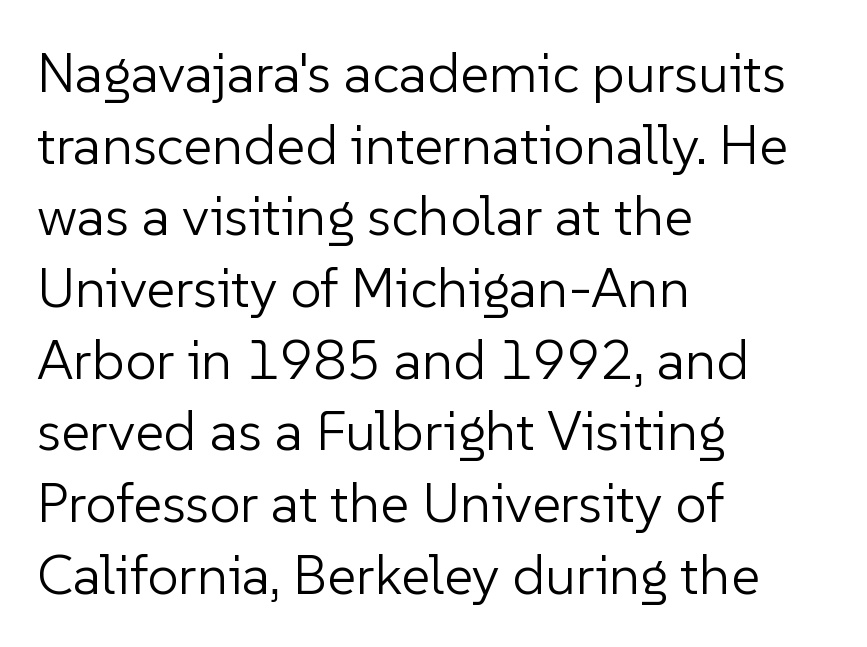
{"serif": "no", "italic": "no", "bold": "no", "weight": "light", "width": "normal", "stroke_contrast": "low", "x_height": "medium", "monospaced": "no", "underline": "no", "align": "left", "line_spacing": "normal", "line_spacing_ratio": 1.28, "letter_spacing": "normal", "letter_spacing_em": 0.0, "glyph_px": 56}
